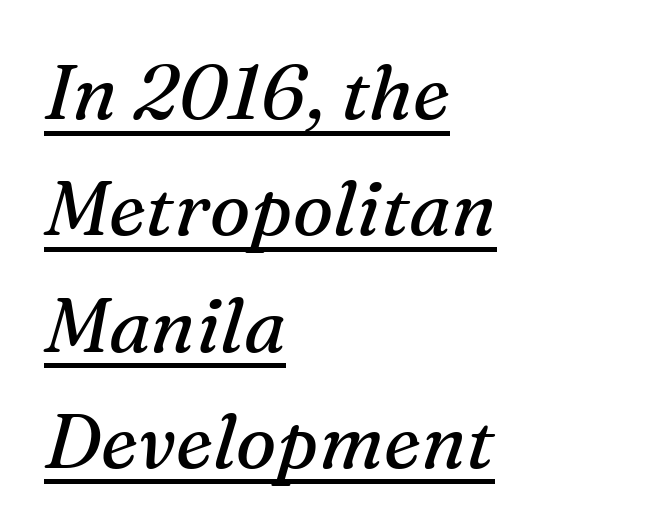
The image shows 76 px regular-weight serif type, italic (leaning right); set left-aligned, normal line spacing (1.53x), normal letter spacing, underlined; medium stroke contrast and a medium x-height.
